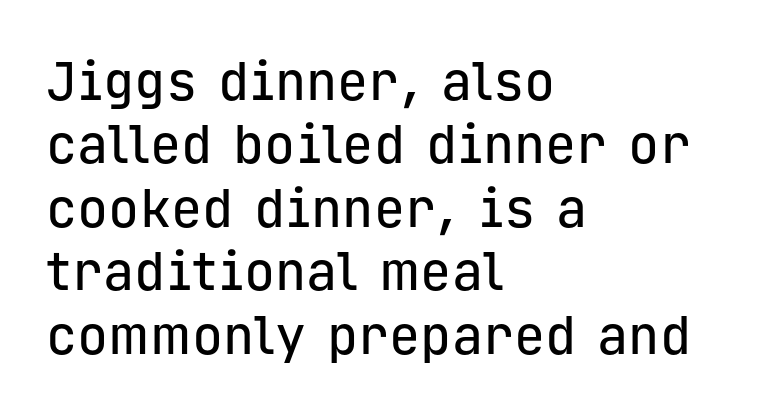
{"serif": "no", "italic": "no", "width": "normal", "stroke_contrast": "low", "x_height": "medium", "monospaced": "yes", "underline": "no", "align": "left", "line_spacing_ratio": 1.22, "letter_spacing": "normal", "letter_spacing_em": 0.0, "glyph_px": 52}
